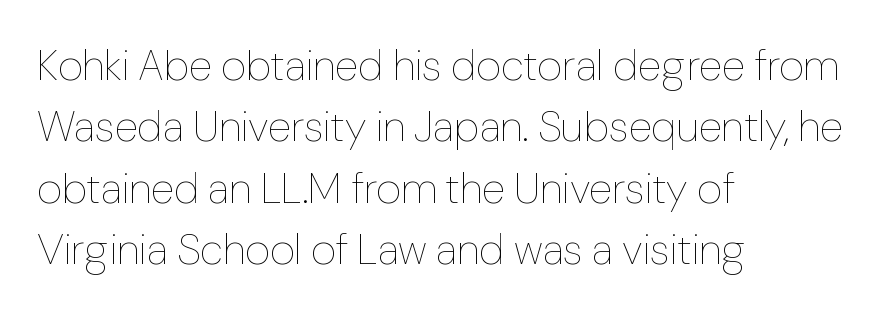
The image shows 43 px thin type, upright; set left-aligned, normal line spacing (1.43x), normal letter spacing, not underlined; low stroke contrast and a medium x-height.
